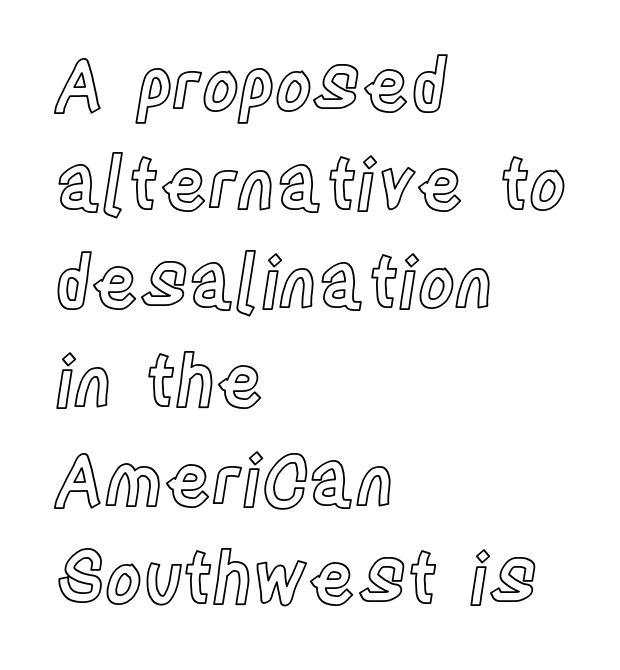
Q: Is the text italic (slanted)? A: Yes.
Q: Is the text underlined? A: No.
Q: How is the paragraph aligned? A: Left-aligned.
Q: Is the spacing between letters normal or unusually wide? A: Normal.
Q: Is the spacing between lines tight, normal or loose? A: Normal.
Q: Width (condensed, normal, or wide)? A: Condensed.
Q: x-height? A: Large.
Q: Monospaced? A: No.
